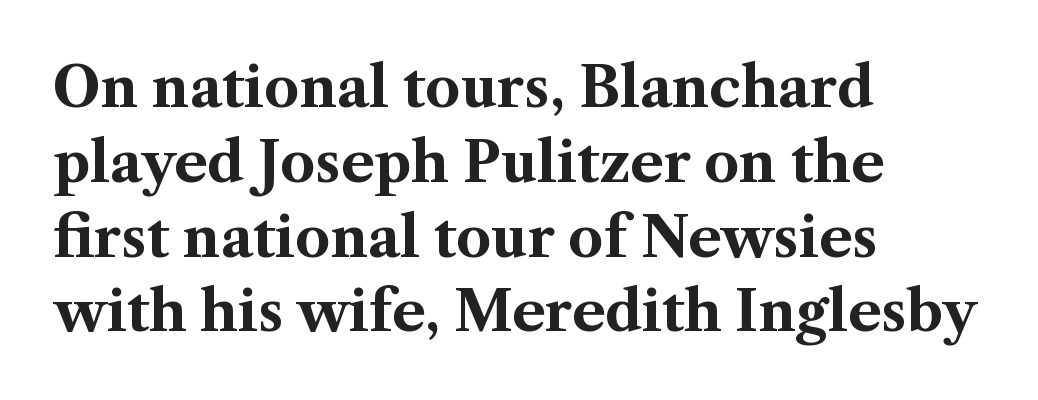
{"serif": "yes", "italic": "no", "bold": "yes", "weight": "bold", "width": "normal", "stroke_contrast": "medium", "x_height": "medium", "monospaced": "no", "underline": "no", "align": "left", "line_spacing": "normal", "line_spacing_ratio": 1.36, "letter_spacing": "normal", "letter_spacing_em": 0.0, "glyph_px": 55}
